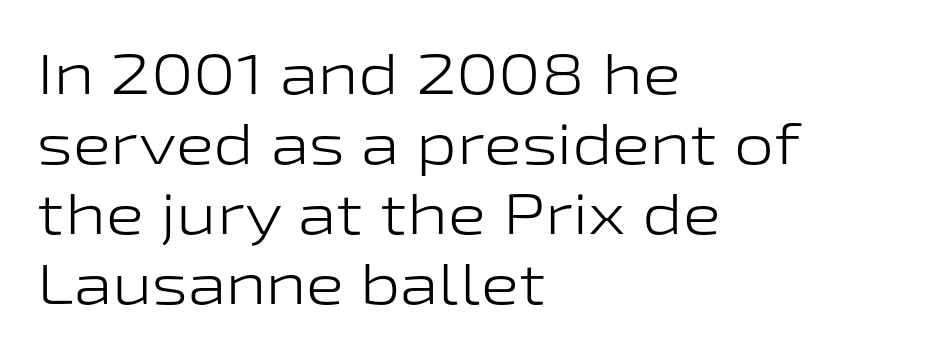
{"serif": "no", "italic": "no", "bold": "no", "weight": "light", "width": "wide", "stroke_contrast": "low", "x_height": "medium", "monospaced": "no", "underline": "no", "align": "left", "line_spacing_ratio": 1.23, "letter_spacing": "normal", "letter_spacing_em": 0.0, "glyph_px": 57}
